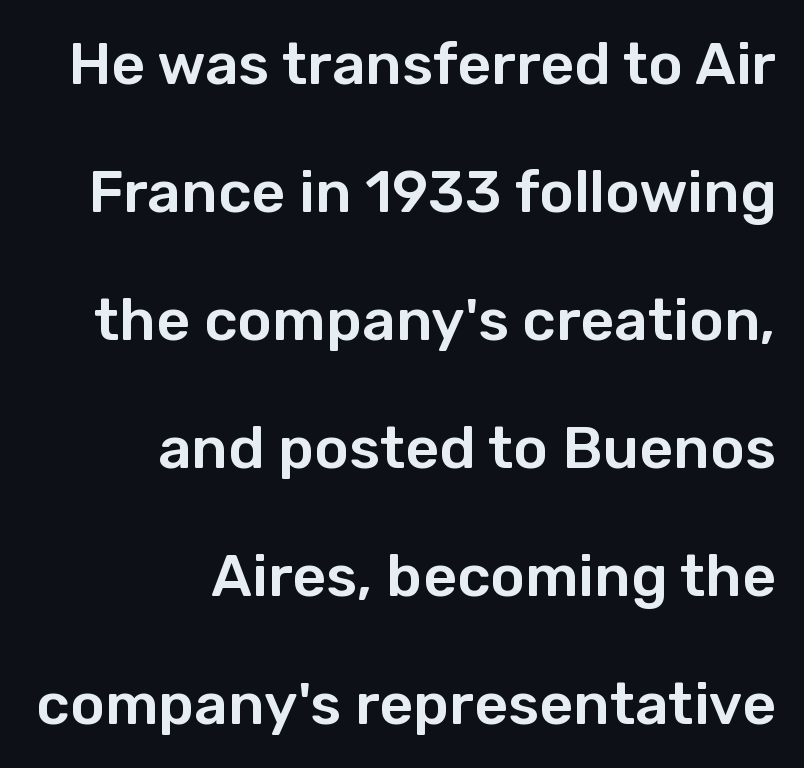
Is there much room between lines? Yes — plenty of vertical air separates them. Check the space under the baseline: it is left empty. Looks like regular typesetting: each glyph gets only the width it needs. These lines were composed using upright roman letters. In terms of letterform style, serifs are entirely absent.
